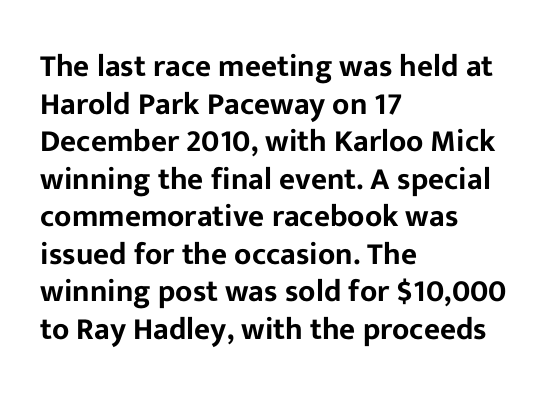
The image shows 31 px sans-serif type, upright; set left-aligned, line spacing 1.21x, normal letter spacing, not underlined; low stroke contrast and a medium x-height.
